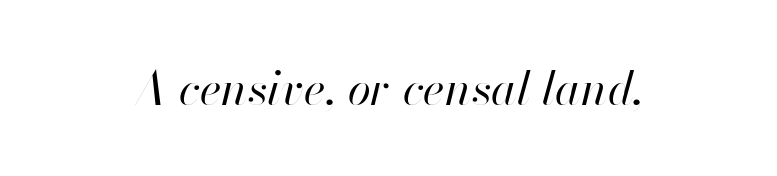
The image shows 47 px regular-weight type, italic (leaning right); set normal letter spacing, not underlined; high stroke contrast and a small x-height.
